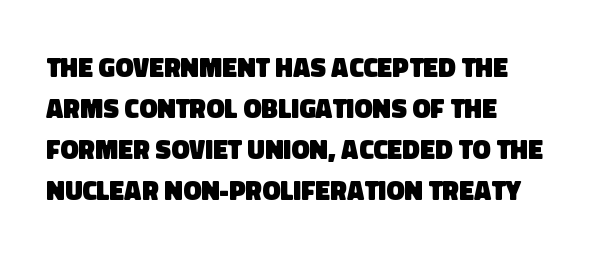
Q: Is the text bold? A: Yes.
Q: Is the text underlined? A: No.
Q: How is the paragraph aligned? A: Left-aligned.
Q: Is the spacing between letters normal or unusually wide? A: Normal.
Q: Is the spacing between lines tight, normal or loose? A: Normal.
